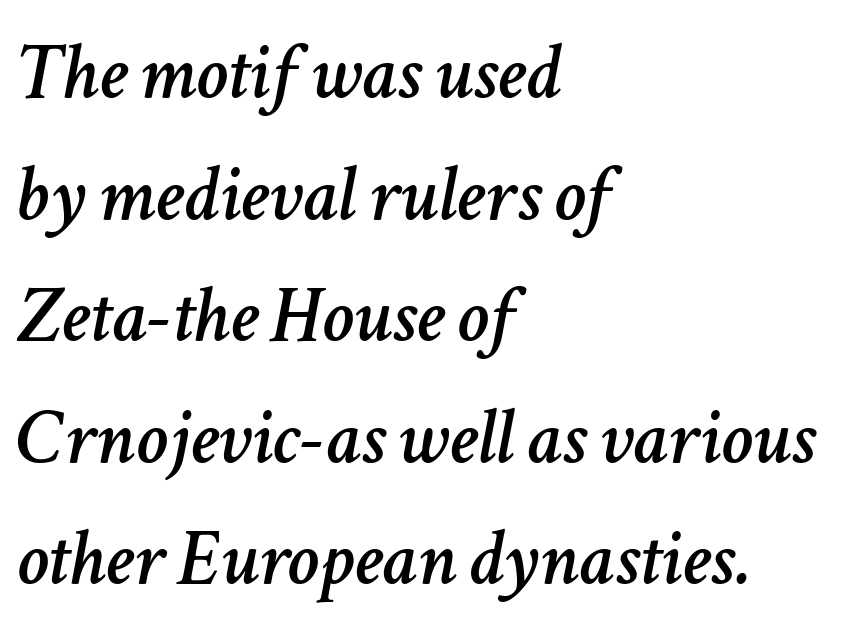
The image shows 80 px text type, italic (leaning right); set left-aligned, normal line spacing (1.52x), normal letter spacing, not underlined; low stroke contrast and a medium x-height.
